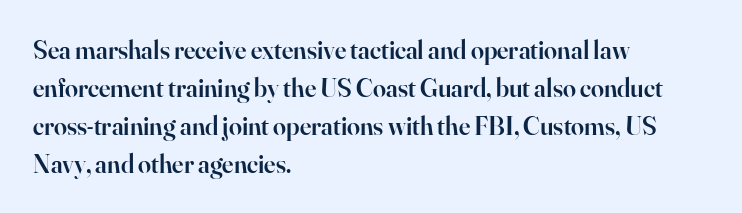
Q: Is the text bold? A: Semi-bold.
Q: Is the text italic (slanted)? A: No, it is upright.
Q: Is the text underlined? A: No.
Q: How is the paragraph aligned? A: Left-aligned.
Q: Is the spacing between letters normal or unusually wide? A: Normal.
Q: Is the spacing between lines tight, normal or loose? A: Normal.
